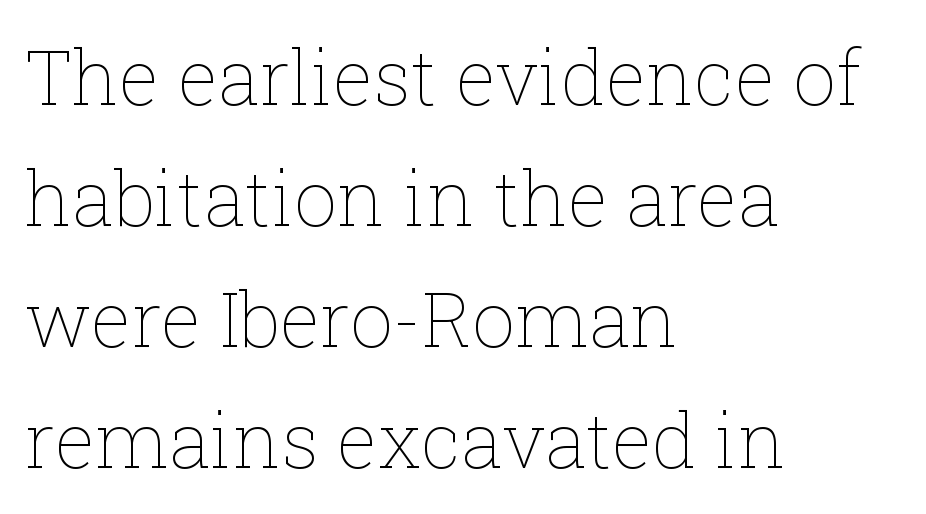
The image shows 76 px thin type, upright; set left-aligned, normal line spacing (1.59x), normal letter spacing, not underlined; low stroke contrast and a medium x-height.
